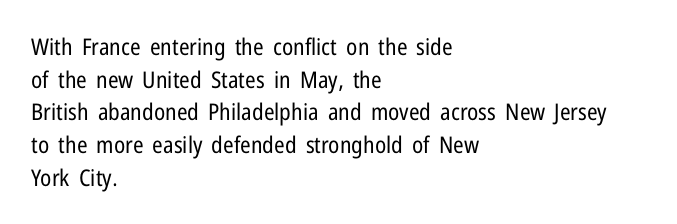
{"italic": "no", "bold": "no", "underline": "no", "align": "left", "line_spacing": "normal", "line_spacing_ratio": 1.42, "letter_spacing": "normal", "letter_spacing_em": 0.0, "glyph_px": 23}
